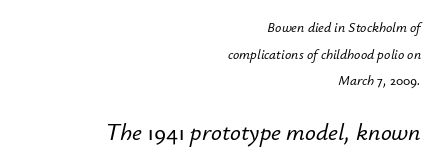
Q: Is the text italic (slanted)? A: Yes, it leans right by about 12 degrees.
Q: Is the text underlined? A: No.
Q: How is the paragraph aligned? A: Right-aligned.
Q: Is the spacing between letters normal or unusually wide? A: Normal.
Q: Is the spacing between lines tight, normal or loose? A: Loose.
Q: Which block of text is set in a larger size, the first (top) or the second (bottom)? A: The second (bottom) one.
